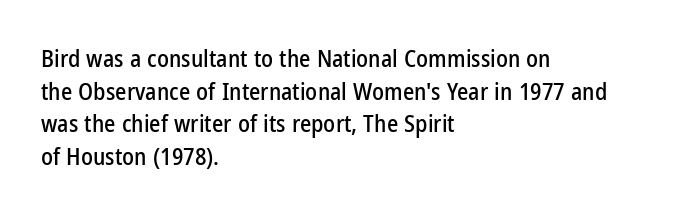
The image shows 24 px text type, upright; set left-aligned, normal line spacing (1.36x), normal letter spacing, not underlined.
